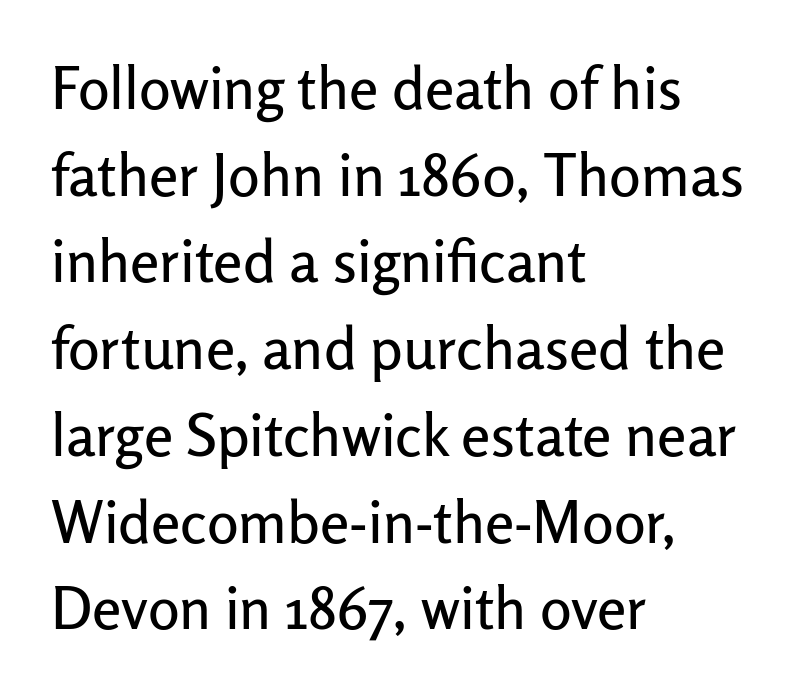
Does extra space separate the letters? No, they use regular spacing. Baseline-to-baseline distance is the conventional proportion of letter height. To sum up the face: it is a sans, with no serifs. Character widths vary here, with narrow letters taking less room than wide ones. Left-aligned paragraph, ragged on the right. Clear beneath every line of the passage.
